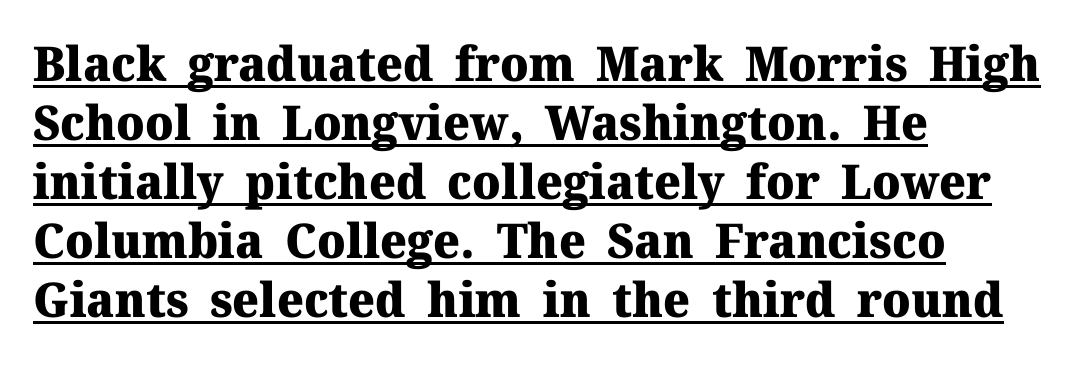
Q: Is the text bold? A: Yes.
Q: Is the text italic (slanted)? A: No, it is upright.
Q: Is the typeface a serif or a sans-serif typeface? A: Serif.
Q: Is the text underlined? A: Yes.
Q: How is the paragraph aligned? A: Left-aligned.
Q: Is the spacing between letters normal or unusually wide? A: Normal.
Q: Width (condensed, normal, or wide)? A: Normal.
Q: Stroke contrast? A: Medium.
Q: x-height? A: Medium.
Q: Monospaced? A: No.
